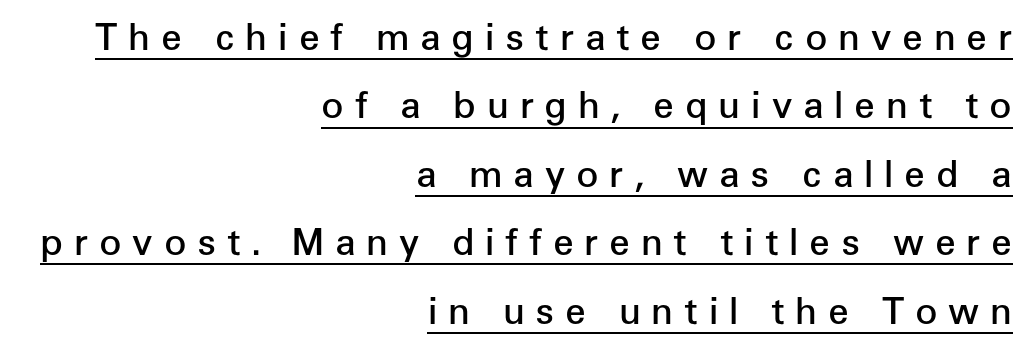
Q: Is the text bold? A: Semi-bold.
Q: Is the text italic (slanted)? A: No, it is upright.
Q: Is the typeface a serif or a sans-serif typeface? A: Sans-serif.
Q: Is the text underlined? A: Yes.
Q: How is the paragraph aligned? A: Right-aligned.
Q: Is the spacing between letters normal or unusually wide? A: Unusually wide.
Q: Width (condensed, normal, or wide)? A: Normal.
Q: Stroke contrast? A: Low.
Q: x-height? A: Medium.
Q: Monospaced? A: No.
